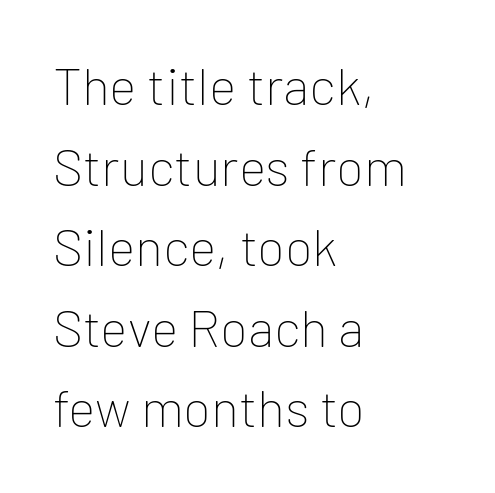
You could not count columns in this text — the font is proportionally spaced. Observe the absence of serifs on each vertical stroke in this sample. Style check: upright. Just letters on the line, the space beneath them empty. A quiet, ordinary-to-light weight characterises the typeface.
